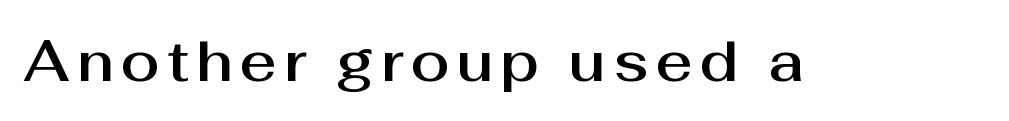
Q: Is the text italic (slanted)? A: No, it is upright.
Q: Is the typeface a serif or a sans-serif typeface? A: Sans-serif.
Q: Is the text underlined? A: No.
Q: Width (condensed, normal, or wide)? A: Normal.
Q: Stroke contrast? A: Medium.
Q: x-height? A: Medium.
Q: Monospaced? A: No.
